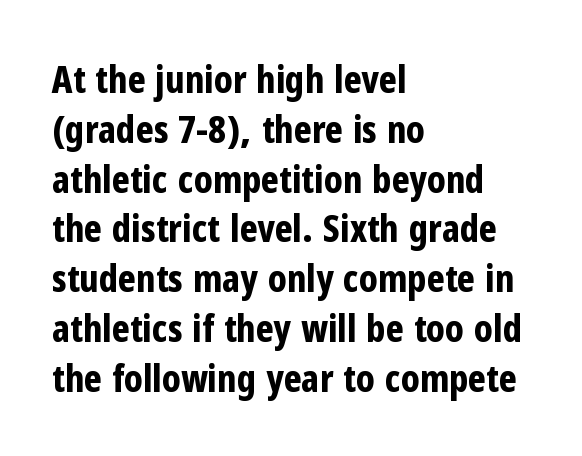
Q: Is the text bold? A: Yes.
Q: Is the text italic (slanted)? A: No, it is upright.
Q: Is the typeface a serif or a sans-serif typeface? A: Sans-serif.
Q: Is the text underlined? A: No.
Q: How is the paragraph aligned? A: Left-aligned.
Q: Is the spacing between letters normal or unusually wide? A: Normal.
Q: Is the spacing between lines tight, normal or loose? A: Normal.
Q: Width (condensed, normal, or wide)? A: Condensed.
Q: Stroke contrast? A: Low.
Q: x-height? A: Medium.
Q: Monospaced? A: No.
